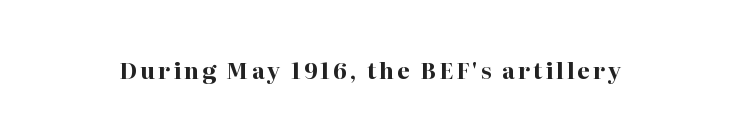
{"italic": "no", "bold": "yes", "underline": "no", "glyph_px": 23}
